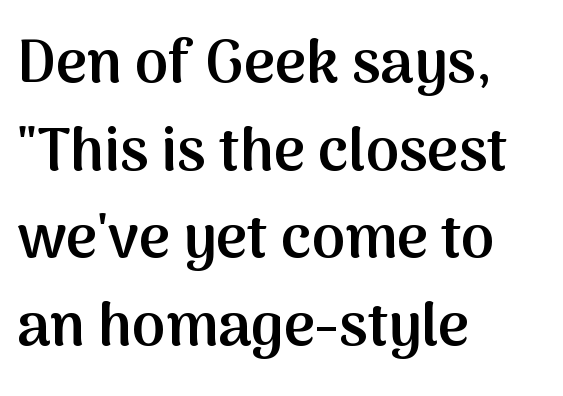
{"serif": "no", "italic": "no", "bold": "semi", "weight": "semibold", "width": "normal", "stroke_contrast": "medium", "x_height": "medium", "monospaced": "no", "underline": "no", "align": "left", "line_spacing": "normal", "line_spacing_ratio": 1.46, "letter_spacing": "normal", "letter_spacing_em": 0.0, "glyph_px": 60}
